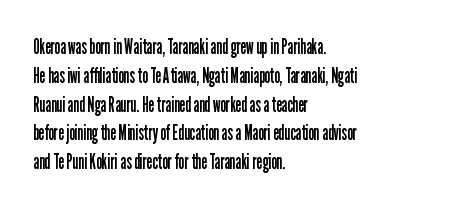
Each new line begins a customary step beneath the previous one. Stems here are at most as thick as an everyday book face. Words appear dense and cohesive because spacing is normal. Descenders hang freely into open space. The axis of the letterforms is exactly vertical.
